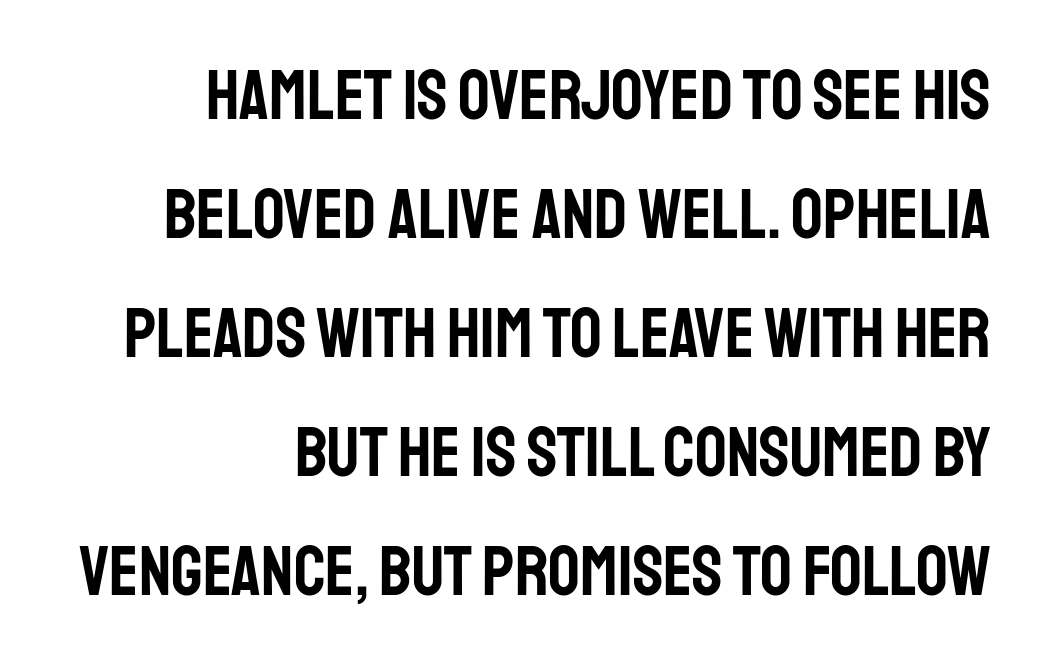
{"serif": "no", "italic": "no", "width": "condensed", "stroke_contrast": "low", "x_height": "large", "monospaced": "no", "underline": "no", "align": "right", "line_spacing": "normal", "line_spacing_ratio": 1.7, "letter_spacing": "normal", "letter_spacing_em": 0.0, "glyph_px": 70}
